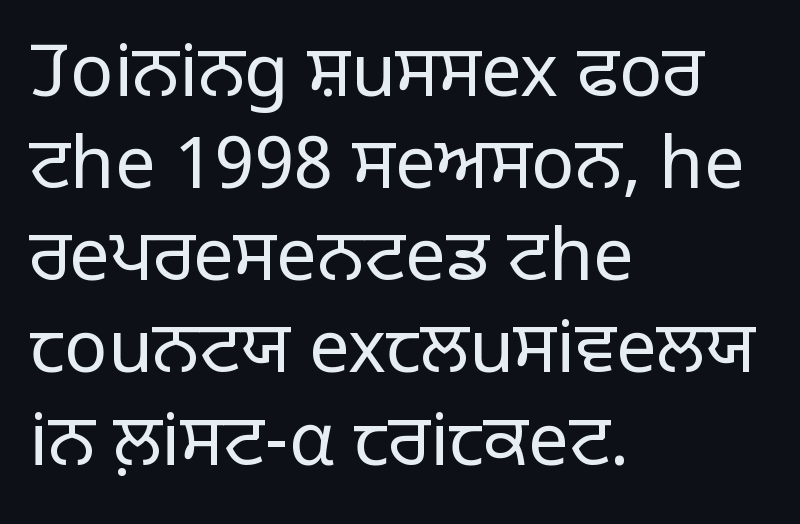
{"serif": "no", "italic": "no", "bold": "no", "weight": "light", "width": "normal", "stroke_contrast": "low", "x_height": "large", "monospaced": "no", "underline": "no", "align": "left", "line_spacing": "normal", "line_spacing_ratio": 1.28, "letter_spacing": "normal", "letter_spacing_em": 0.0, "glyph_px": 72}
